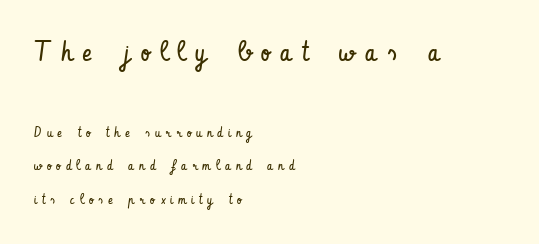
{"serif": "no", "italic": "no", "bold": "no", "weight": "regular", "width": "condensed", "stroke_contrast": "low", "x_height": "small", "monospaced": "no", "underline": "no", "align": "left", "line_spacing": "loose", "line_spacing_ratio": 2.38, "letter_spacing": "wide", "letter_spacing_em": 0.37, "larger_block": "first", "size_ratio": 2.0, "glyph_px": 28}
